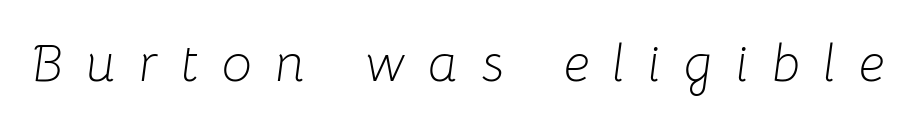
The image shows 53 px light type, italic (leaning right); set unusually wide letter spacing (+0.44 em), not underlined; low stroke contrast and a medium x-height.
